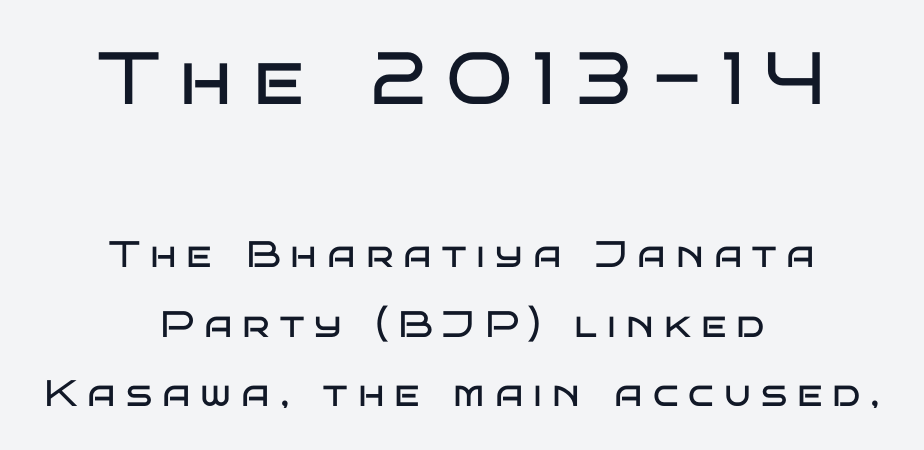
The image shows 74 px regular-weight, wide sans-serif type, upright; set centered, line spacing 1.88x, unusually wide letter spacing (+0.27 em), not underlined; the first (top) block is 2.0x larger; low stroke contrast and a large x-height.
